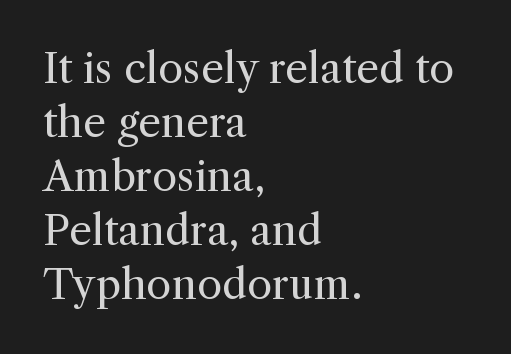
If you drew a ruler down the left edge, every line would touch it. The specimen reads as upright at a glance. Small tapered or slab feet sit at the stroke ends, so this counts as serif. Counters stay open thanks to moderate or lighter strokes.
